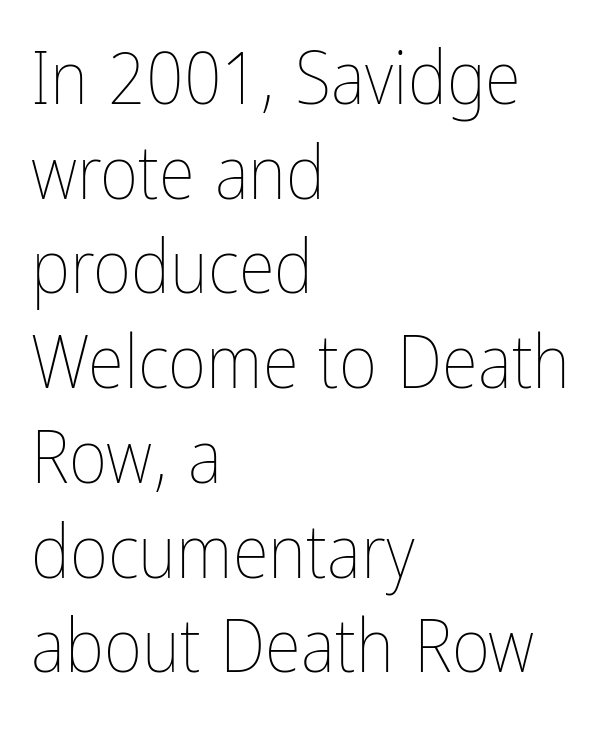
No letter is thick-stroked: the sample isn't bold. Caption: standard tracking, unaltered. Type without underlining. Each letter keeps its own natural width here, so spacing adapts to shape. The compositor pushed each line to the left boundary.
